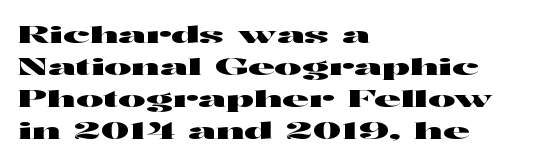
{"italic": "no", "underline": "no", "align": "left", "line_spacing": "normal", "line_spacing_ratio": 1.39, "letter_spacing": "normal", "letter_spacing_em": 0.0, "glyph_px": 23}
